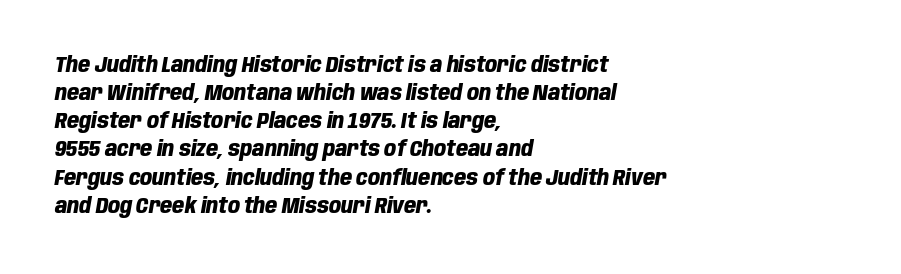
Typographic density is high because the face is bold. Honestly, the letter spacing is just normal — you wouldn't notice it. The words here are not underlined. Slant detected: the letters are inclined. Regarding leading, the lines here are spaced in the standard way. The compositor pushed each line to the left boundary.
